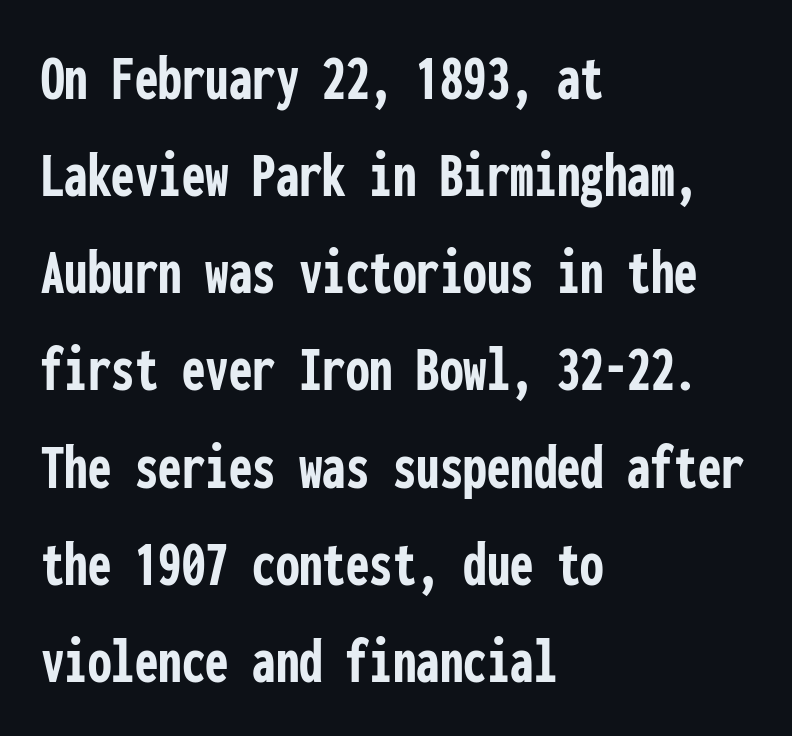
{"serif": "no", "italic": "no", "bold": "yes", "weight": "semibold", "width": "condensed", "stroke_contrast": "low", "x_height": "medium", "monospaced": "yes", "underline": "no", "align": "left", "line_spacing": "normal", "line_spacing_ratio": 1.45, "letter_spacing": "normal", "letter_spacing_em": 0.0, "glyph_px": 67}
